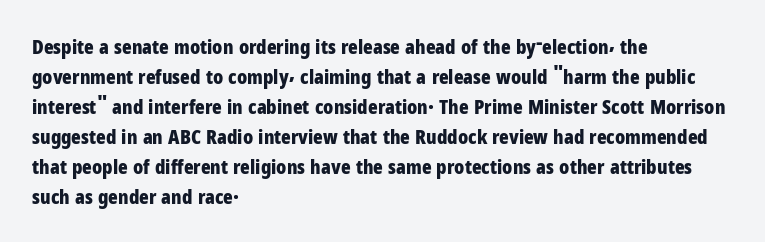
Q: Is the text bold? A: Yes.
Q: Is the text italic (slanted)? A: No, it is upright.
Q: Is the text underlined? A: No.
Q: How is the paragraph aligned? A: Left-aligned.
Q: Is the spacing between letters normal or unusually wide? A: Normal.
Q: Is the spacing between lines tight, normal or loose? A: Normal.
